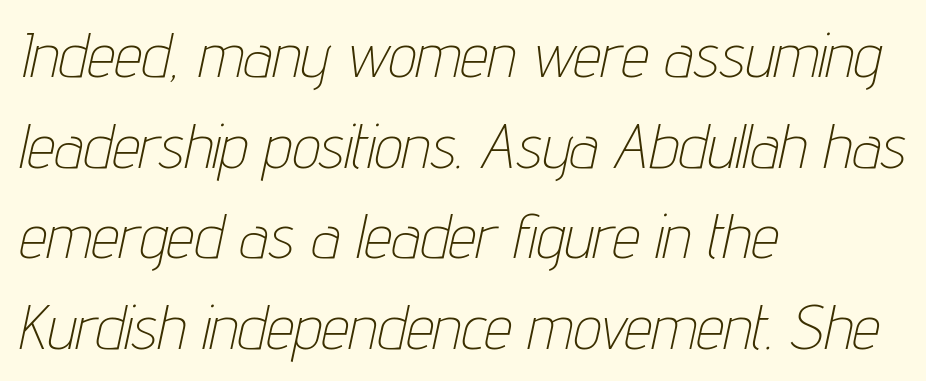
The image shows 62 px thin, condensed type, italic (leaning right); set left-aligned, normal line spacing (1.46x), normal letter spacing, not underlined; low stroke contrast and a medium x-height.
